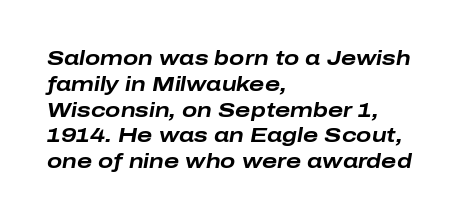
The image shows 20 px bold type, italic (leaning right); set left-aligned, normal line spacing (1.29x), normal letter spacing, not underlined.
